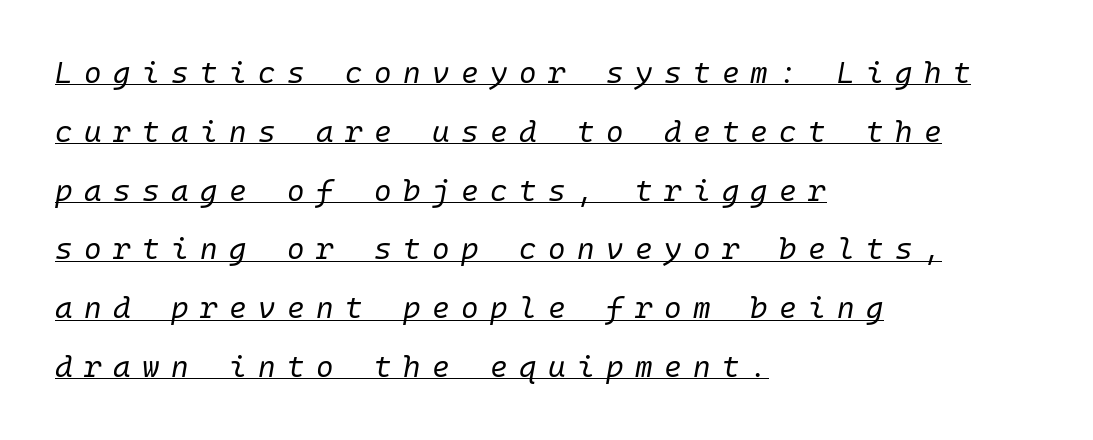
{"italic": "yes", "lean": "right", "slant_degrees": 10, "bold": "no", "weight": "regular", "width": "normal", "stroke_contrast": "low", "x_height": "medium", "underline": "yes", "align": "left", "line_spacing": "loose", "line_spacing_ratio": 1.96, "letter_spacing": "wide", "letter_spacing_em": 0.38, "glyph_px": 30}
